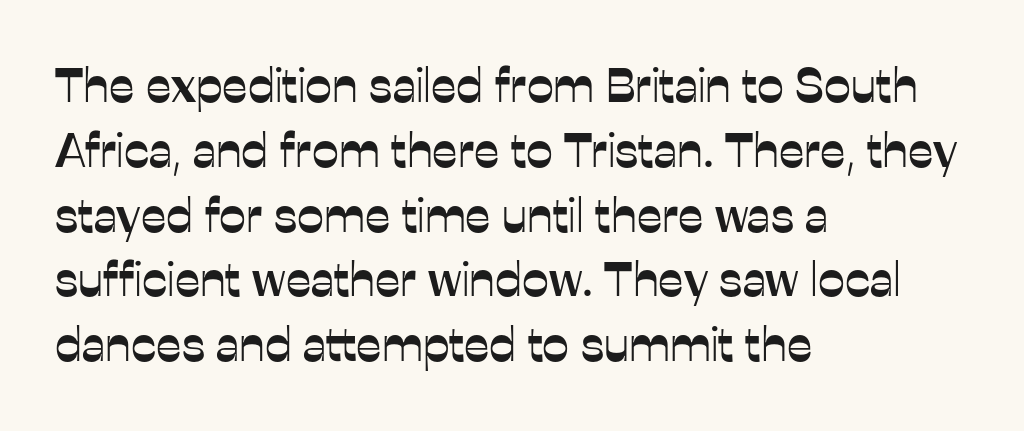
Horizontal alignment here is leftward, the default for most running prose. This is the regular roman posture of the typeface. The type family on display is of the sans-serif kind. Check the space under the baseline: it is left empty.
